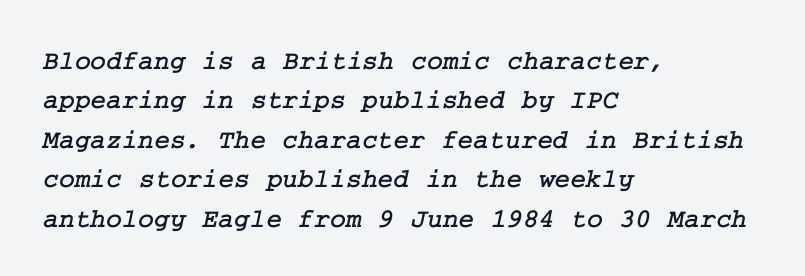
The image shows 27 px text type; set left-aligned, normal line spacing (1.46x), normal letter spacing, not underlined.
